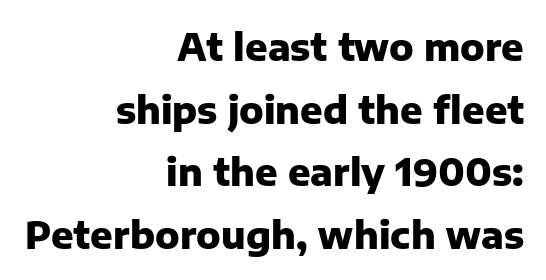
Its strokes are broad and dark, the hallmark of bold type. Here the designer chose a conventional face with non-uniform glyph widths. Short note: letters normally spaced. The area under the type is left untouched.
